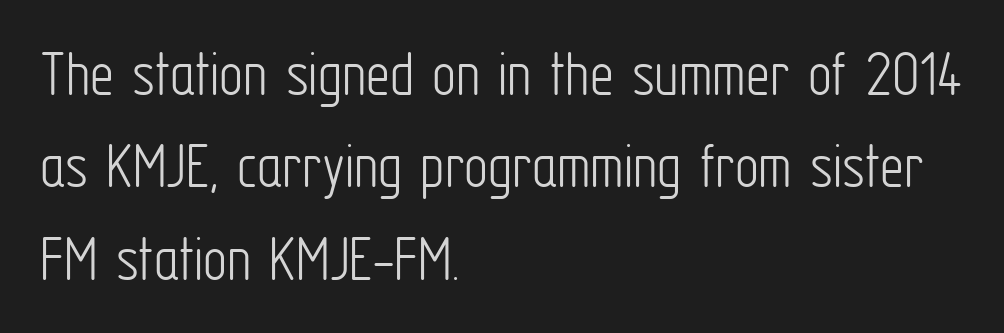
The image shows 67 px light, condensed sans-serif type, upright; set left-aligned, normal line spacing (1.38x), normal letter spacing, not underlined; low stroke contrast and a medium x-height.
